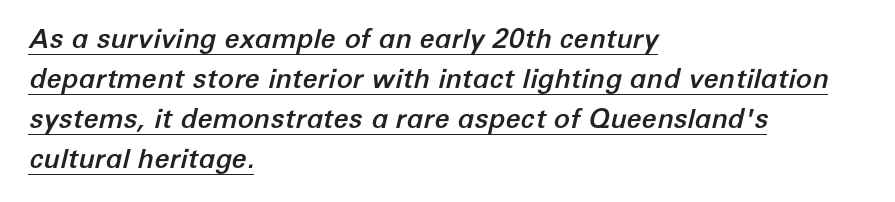
What decoration does the sample have? An underline. Posture: slanted. Does extra space separate the letters? No, they use regular spacing. Does the copy run flush right? No — it runs flush left.
